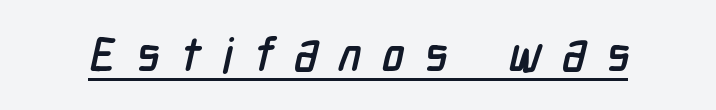
The image shows 47 px condensed sans-serif type; set unusually wide letter spacing (+0.43 em), underlined; low stroke contrast and a medium x-height.
